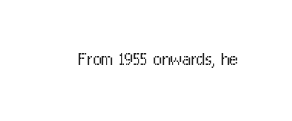
The type is set solid horizontally, with unmodified tracking. Words float on clear page, feet unadorned. A quiet, ordinary-to-light weight characterises the typeface. The type sits square on the baseline with zero lean.
